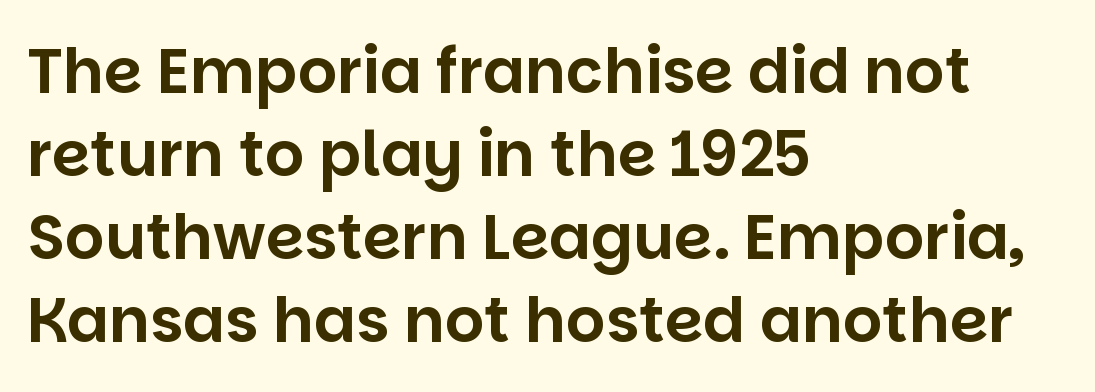
The image shows 62 px sans-serif type, upright; set left-aligned, normal line spacing (1.34x), normal letter spacing, not underlined; low stroke contrast and a large x-height.
